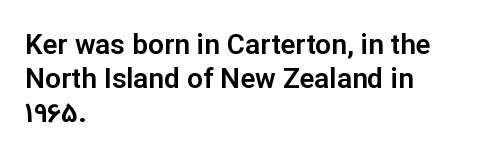
Leftover space on each line is placed entirely after the last word. Default kerning and tracking; the words read as compact shapes. A bare baseline throughout the passage. Looks like regular typesetting: each glyph gets only the width it needs. Stroke terminals: plain, sans-serif.
